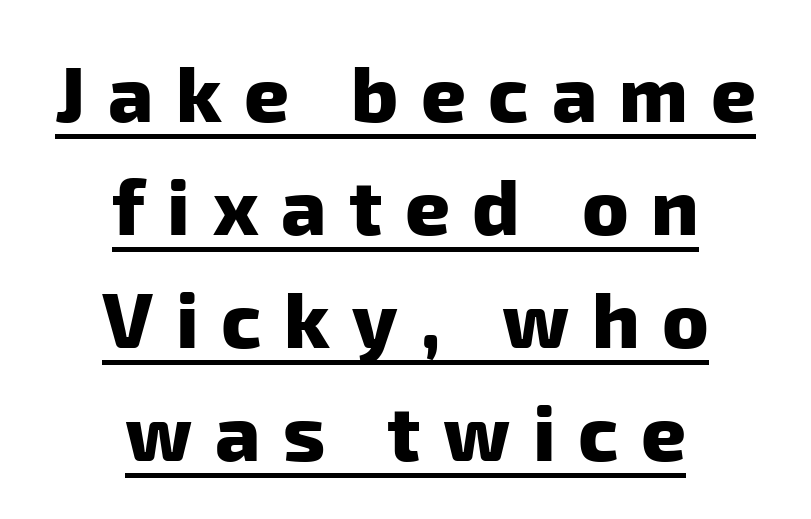
{"serif": "no", "bold": "yes", "weight": "heavy", "width": "normal", "stroke_contrast": "low", "x_height": "medium", "monospaced": "no", "underline": "yes", "align": "center", "line_spacing": "normal", "line_spacing_ratio": 1.45, "letter_spacing": "wide", "letter_spacing_em": 0.29, "glyph_px": 78}
